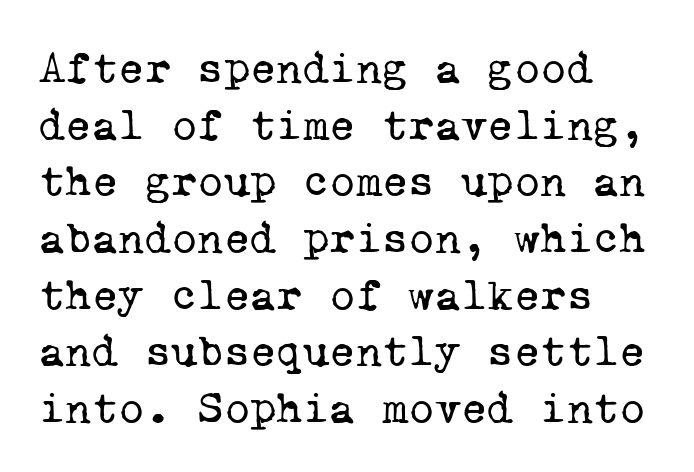
{"serif": "yes", "bold": "no", "weight": "regular", "width": "normal", "stroke_contrast": "low", "x_height": "medium", "monospaced": "yes", "underline": "no", "align": "left", "line_spacing": "normal", "line_spacing_ratio": 1.26, "letter_spacing": "normal", "letter_spacing_em": 0.0, "glyph_px": 45}
